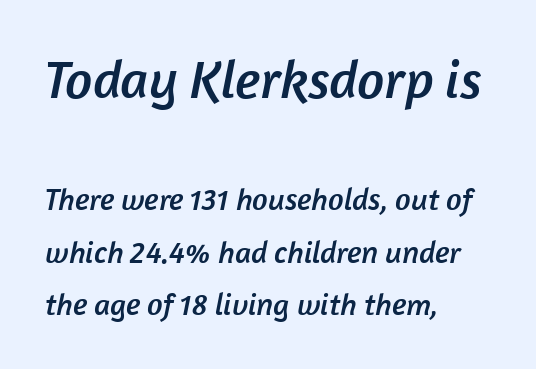
Large over small — that's the arrangement of the two blocks here. Left-aligned paragraph, ragged on the right. Underlining? Definitely not there. Think of a printed novel: that variable character pitch is what you see here.
